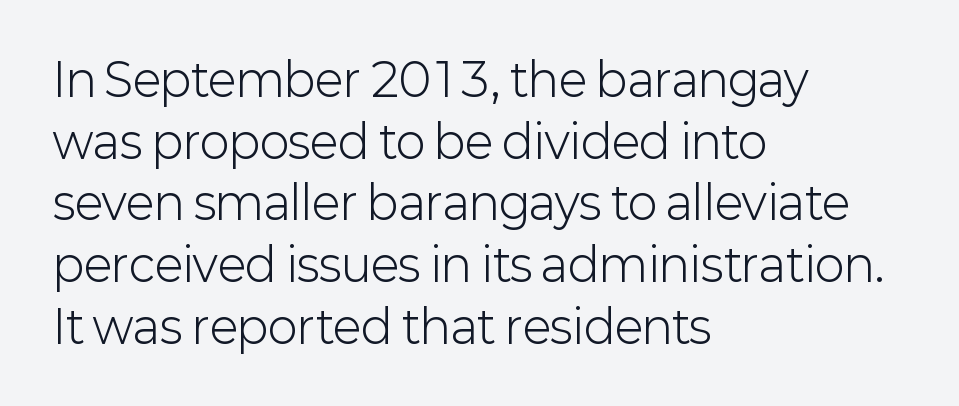
The image shows 45 px light sans-serif type, upright; set left-aligned, normal line spacing (1.37x), normal letter spacing, not underlined; low stroke contrast and a medium x-height.
